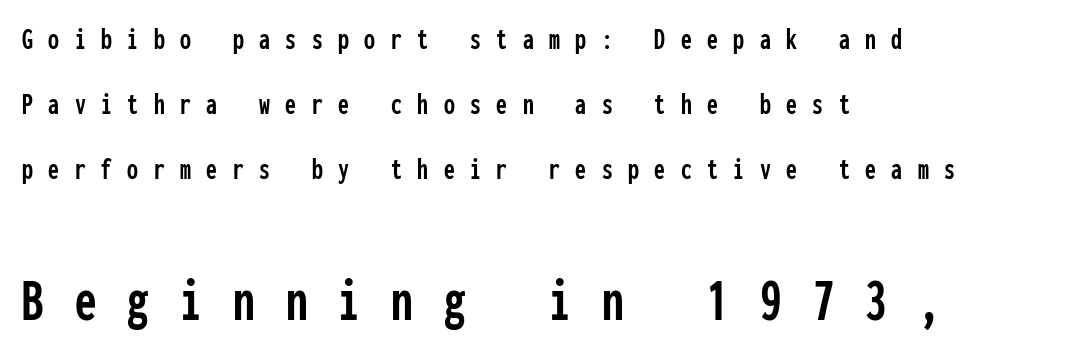
Q: Is the text italic (slanted)? A: No, it is upright.
Q: Is the typeface a serif or a sans-serif typeface? A: Sans-serif.
Q: Is the text underlined? A: No.
Q: How is the paragraph aligned? A: Left-aligned.
Q: Is the spacing between letters normal or unusually wide? A: Unusually wide.
Q: Is the spacing between lines tight, normal or loose? A: Loose.
Q: Which block of text is set in a larger size, the first (top) or the second (bottom)? A: The second (bottom) one.
Q: Width (condensed, normal, or wide)? A: Condensed.
Q: Stroke contrast? A: Low.
Q: x-height? A: Medium.
Q: Monospaced? A: Yes.
